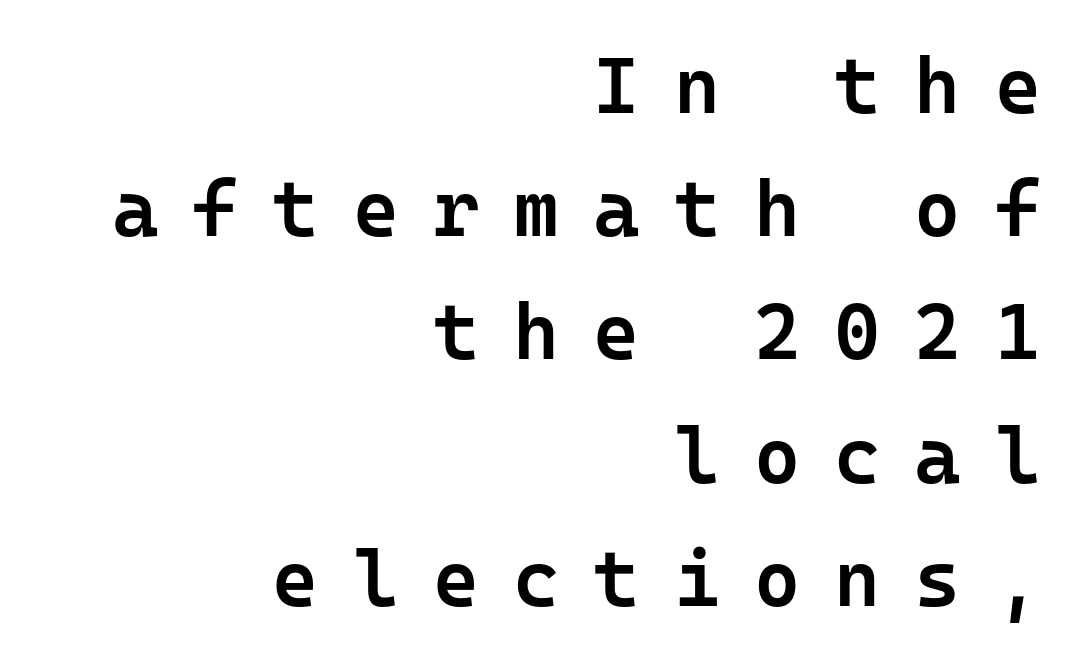
Reading down the block, your eye finds every line finishing at a fixed right position. The passage shown stacks its lines at a standard gap. Descenders are the only things crossing below the line. You could count columns in this text — the font is strictly monospaced.
